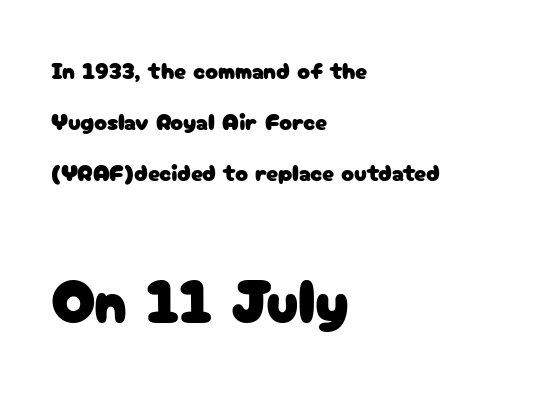
The image shows 61 px sans-serif type, upright; set left-aligned, loose line spacing (2.12x), normal letter spacing, not underlined; the second (bottom) block is 2.54x larger; low stroke contrast and a medium x-height.
